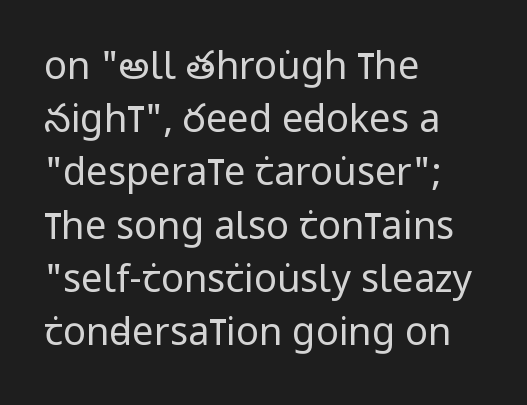
The image shows 38 px regular-weight, condensed sans-serif type, upright; set left-aligned, normal line spacing (1.4x), normal letter spacing, not underlined; low stroke contrast and a large x-height.
